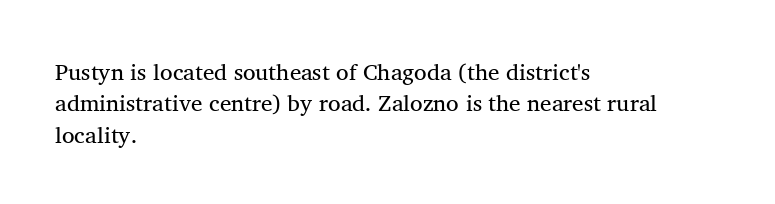
The image shows 23 px text type, upright; set left-aligned, normal line spacing (1.36x), normal letter spacing, not underlined.
